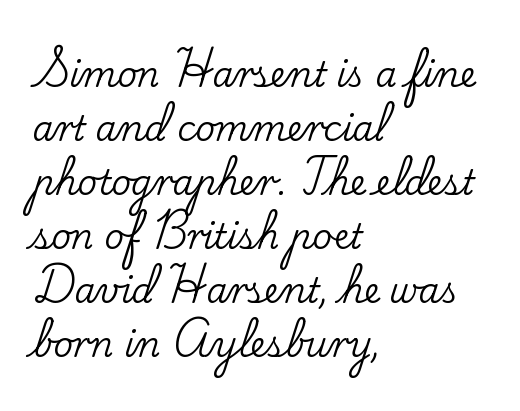
Q: Is the text italic (slanted)? A: Yes.
Q: Is the typeface a serif or a sans-serif typeface? A: Serif.
Q: Is the text underlined? A: No.
Q: How is the paragraph aligned? A: Left-aligned.
Q: Is the spacing between letters normal or unusually wide? A: Normal.
Q: Is the spacing between lines tight, normal or loose? A: Normal.
Q: Width (condensed, normal, or wide)? A: Normal.
Q: Stroke contrast? A: Low.
Q: x-height? A: Small.
Q: Monospaced? A: No.
